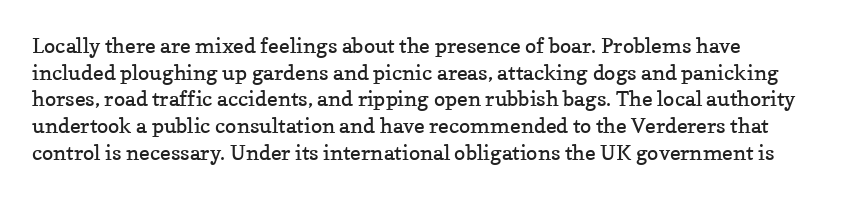
No heavy texture on the line: the type isn't bold. Just letters on the line, the space beneath them empty. The letterforms sit shoulder to shoulder at normal distance. The letters stand upright; this is a roman face. Compared with typical paragraphs, the rows here are spaced about the same.
